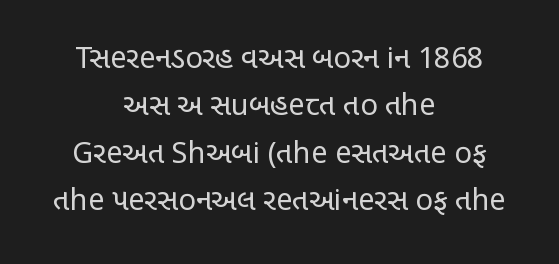
Q: Is the text bold? A: No.
Q: Is the text italic (slanted)? A: No, it is upright.
Q: Is the typeface a serif or a sans-serif typeface? A: Sans-serif.
Q: Is the text underlined? A: No.
Q: How is the paragraph aligned? A: Centered.
Q: Is the spacing between letters normal or unusually wide? A: Normal.
Q: Is the spacing between lines tight, normal or loose? A: Normal.
Q: Width (condensed, normal, or wide)? A: Condensed.
Q: Stroke contrast? A: Low.
Q: x-height? A: Large.
Q: Monospaced? A: No.
